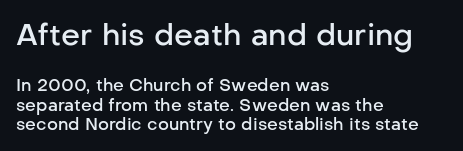
The image shows 30 px semibold sans-serif type, upright; set left-aligned, tight line spacing (1.14x), normal letter spacing, not underlined; the first (top) block is 1.76x larger; low stroke contrast and a medium x-height.
